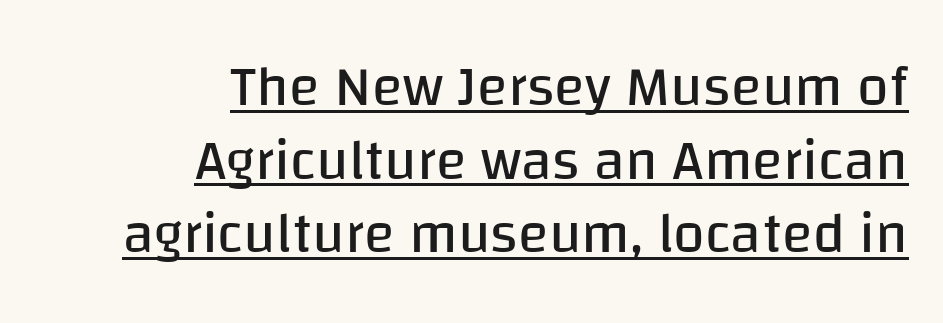
{"serif": "no", "italic": "no", "bold": "no", "weight": "regular", "width": "normal", "stroke_contrast": "low", "x_height": "large", "monospaced": "no", "underline": "yes", "align": "right", "line_spacing": "normal", "line_spacing_ratio": 1.29, "letter_spacing": "normal", "letter_spacing_em": 0.0, "glyph_px": 57}
